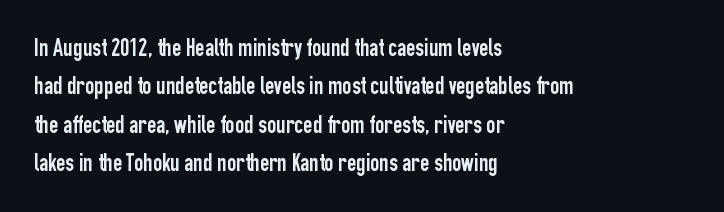
These lines stack with their left ends in a neat column. This is the regular roman posture of the typeface. Leading matches the norm, producing a regular column. No extra tracking has been applied to these lines. Type without underlining.
